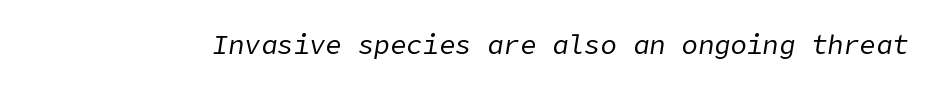
The image shows 27 px text type, italic (leaning right); set normal letter spacing, not underlined.
